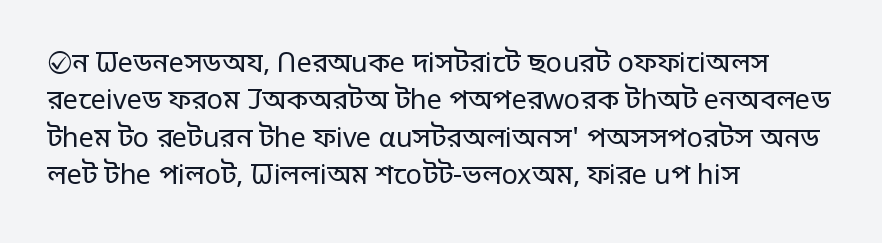
Q: Is the text bold? A: No.
Q: Is the text italic (slanted)? A: No, it is upright.
Q: Is the text underlined? A: No.
Q: How is the paragraph aligned? A: Left-aligned.
Q: Is the spacing between letters normal or unusually wide? A: Normal.
Q: Is the spacing between lines tight, normal or loose? A: Normal.
